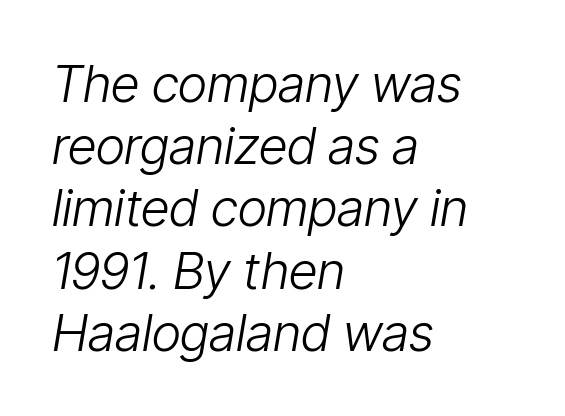
The image shows 51 px light, condensed type, italic (leaning right); set left-aligned, line spacing 1.22x, normal letter spacing, not underlined; low stroke contrast and a medium x-height.
